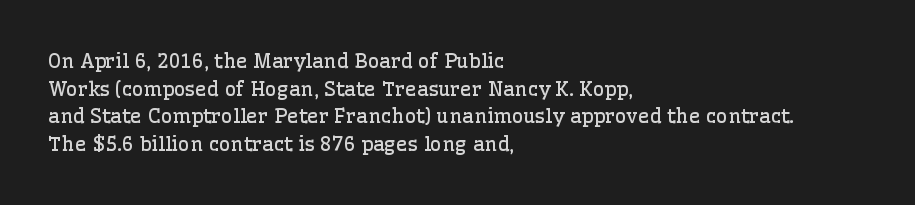
This rendering leaves character spacing at its baseline value. These lines stack with their left ends in a neat column. Reading down the column, the eye jumps a familiar distance to each next line. Stroke mass is kept to a normal reading level or below. Unlike italic type, these characters show no tilt at all. No word sits above an underline.
